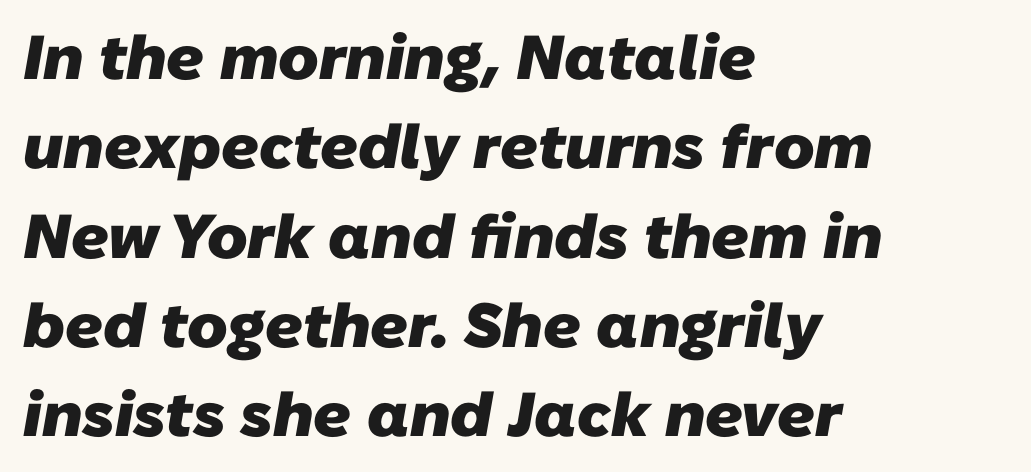
The image shows 62 px heavy sans-serif type; set left-aligned, normal line spacing (1.44x), normal letter spacing, not underlined; low stroke contrast and a medium x-height.
